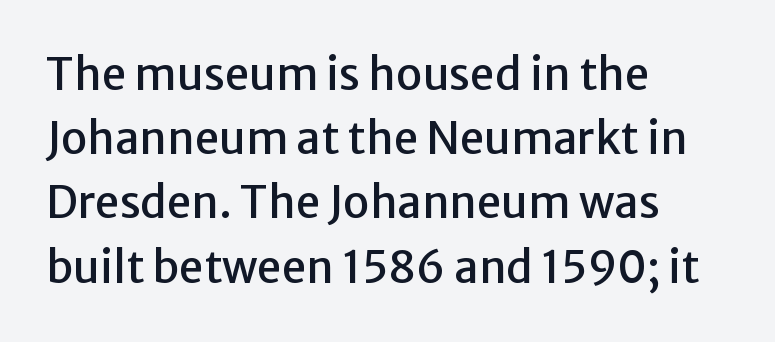
The image shows 44 px sans-serif type, upright; set left-aligned, normal line spacing (1.46x), normal letter spacing, not underlined; low stroke contrast and a medium x-height.
